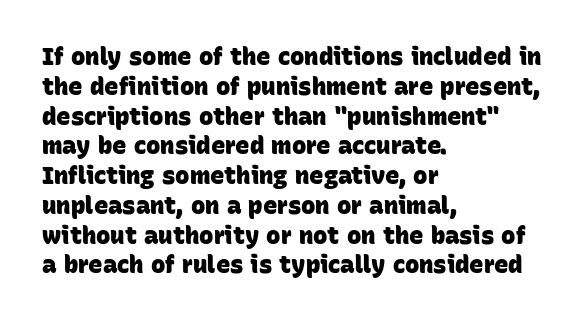
The image shows 24 px bold type; set left-aligned, line spacing 1.24x, normal letter spacing, not underlined.
